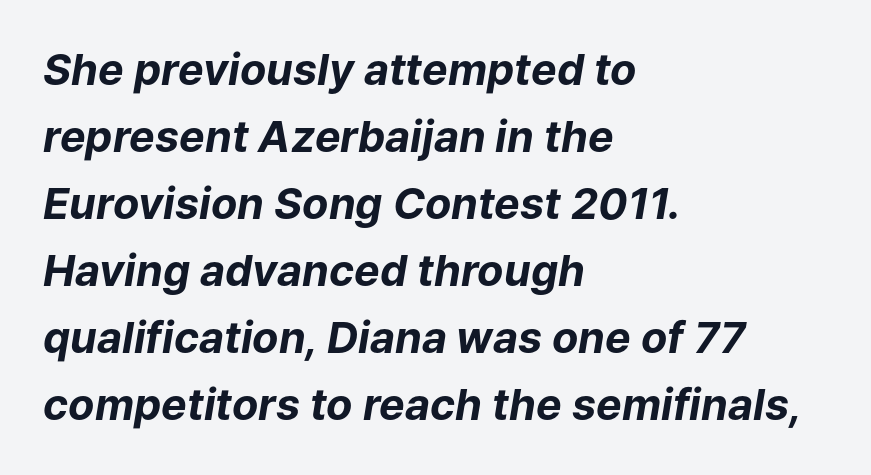
The image shows 43 px bold type, italic (leaning right); set left-aligned, normal line spacing (1.56x), normal letter spacing, not underlined; low stroke contrast and a medium x-height.
